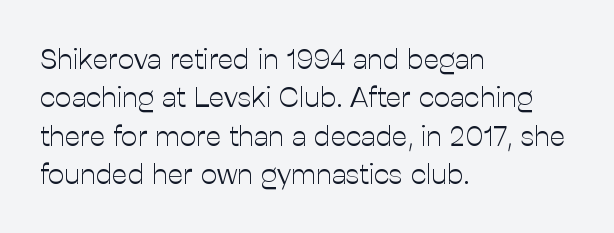
Q: Is the text bold? A: No.
Q: Is the text italic (slanted)? A: No, it is upright.
Q: Is the typeface a serif or a sans-serif typeface? A: Sans-serif.
Q: Is the text underlined? A: No.
Q: How is the paragraph aligned? A: Left-aligned.
Q: Is the spacing between letters normal or unusually wide? A: Normal.
Q: Is the spacing between lines tight, normal or loose? A: Normal.
Q: Width (condensed, normal, or wide)? A: Normal.
Q: Stroke contrast? A: Low.
Q: x-height? A: Medium.
Q: Monospaced? A: No.
